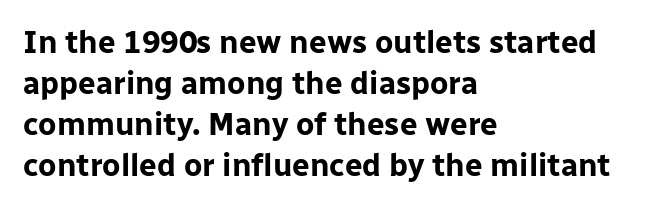
The type family on display is of the sans-serif kind. Plain, unruled lines of type. The rendering anchors every line to the left-hand side. The specimen reads as upright at a glance.
